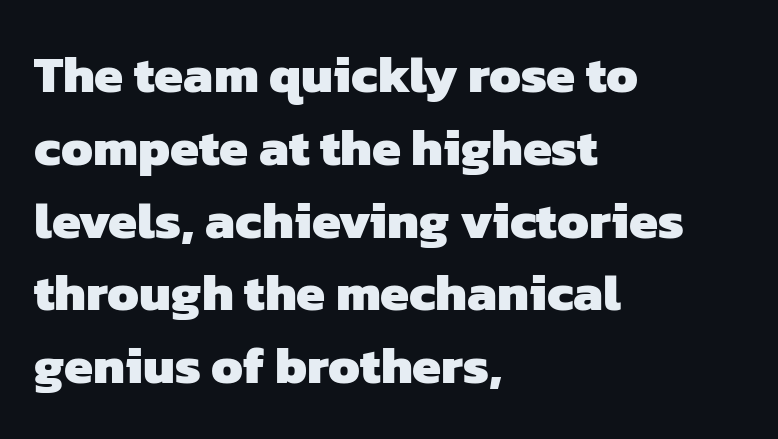
Q: Is the text bold? A: Yes.
Q: Is the typeface a serif or a sans-serif typeface? A: Sans-serif.
Q: Is the text underlined? A: No.
Q: How is the paragraph aligned? A: Left-aligned.
Q: Is the spacing between letters normal or unusually wide? A: Normal.
Q: Is the spacing between lines tight, normal or loose? A: Normal.
Q: Width (condensed, normal, or wide)? A: Normal.
Q: Stroke contrast? A: Low.
Q: x-height? A: Medium.
Q: Monospaced? A: No.
